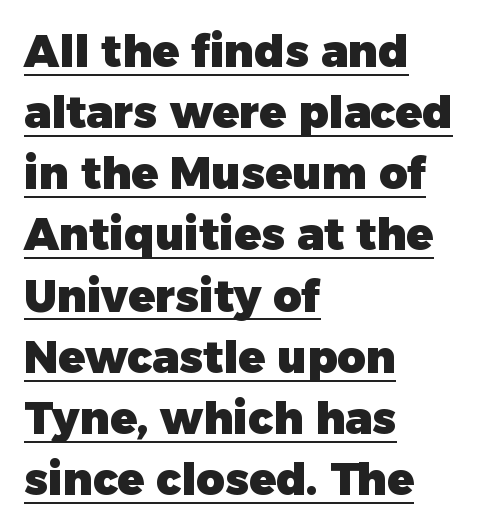
The image shows 44 px heavy sans-serif type, upright; set left-aligned, normal line spacing (1.39x), normal letter spacing, underlined; low stroke contrast and a medium x-height.
